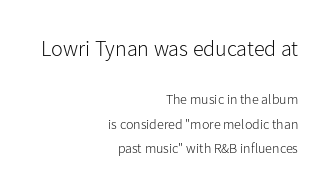
{"italic": "no", "bold": "no", "underline": "no", "align": "right", "line_spacing_ratio": 1.75, "letter_spacing": "normal", "letter_spacing_em": 0.0, "larger_block": "first", "size_ratio": 1.57, "glyph_px": 22}
